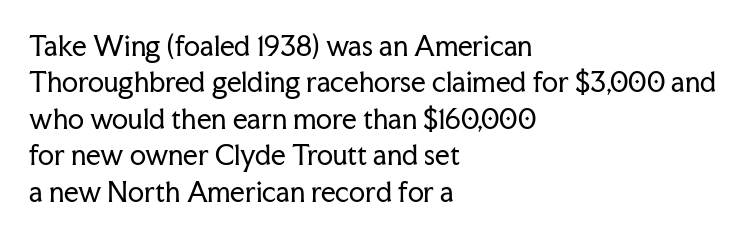
Q: Is the text bold? A: No.
Q: Is the text italic (slanted)? A: No, it is upright.
Q: Is the text underlined? A: No.
Q: How is the paragraph aligned? A: Left-aligned.
Q: Is the spacing between letters normal or unusually wide? A: Normal.
Q: Is the spacing between lines tight, normal or loose? A: Normal.
